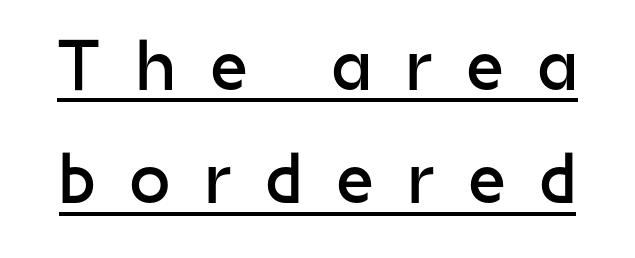
Q: Is the text bold? A: No.
Q: Is the text italic (slanted)? A: No, it is upright.
Q: Is the typeface a serif or a sans-serif typeface? A: Sans-serif.
Q: Is the text underlined? A: Yes.
Q: Is the spacing between letters normal or unusually wide? A: Unusually wide.
Q: Is the spacing between lines tight, normal or loose? A: Normal.
Q: Width (condensed, normal, or wide)? A: Normal.
Q: Stroke contrast? A: Low.
Q: x-height? A: Medium.
Q: Monospaced? A: No.
